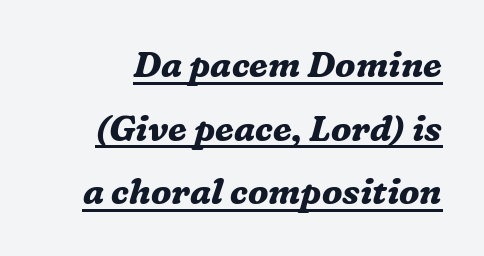
{"serif": "yes", "italic": "yes", "lean": "right", "slant_degrees": 16, "bold": "yes", "weight": "bold", "width": "normal", "stroke_contrast": "medium", "x_height": "medium", "monospaced": "no", "underline": "yes", "line_spacing_ratio": 1.82, "letter_spacing": "normal", "letter_spacing_em": 0.0, "glyph_px": 35}
